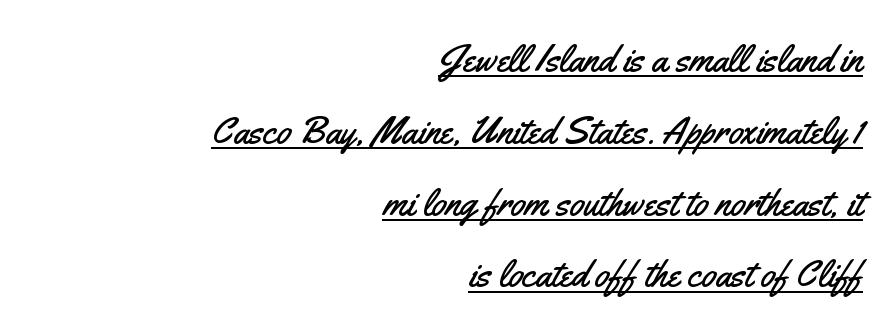
The image shows 38 px condensed sans-serif type; set right-aligned, line spacing 1.89x, normal letter spacing, underlined; medium stroke contrast and a small x-height.
